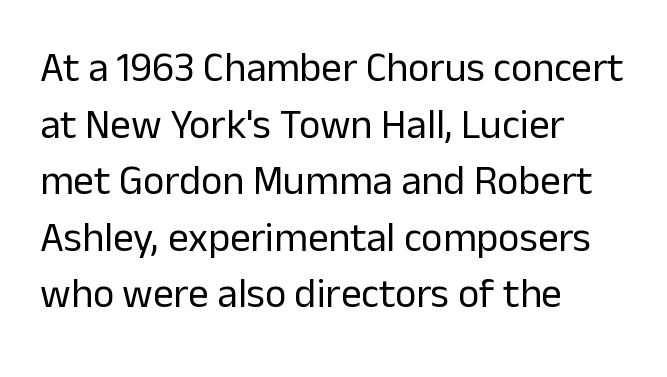
The image shows 41 px regular-weight sans-serif type, upright; set left-aligned, normal line spacing (1.38x), normal letter spacing, not underlined; low stroke contrast and a medium x-height.
